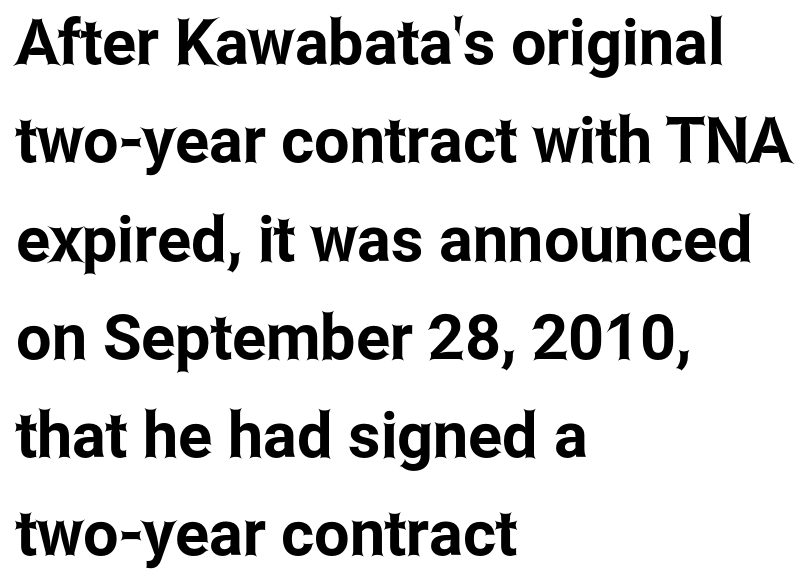
The image shows 63 px condensed sans-serif type, upright; set left-aligned, normal line spacing (1.56x), normal letter spacing, not underlined; low stroke contrast and a medium x-height.
